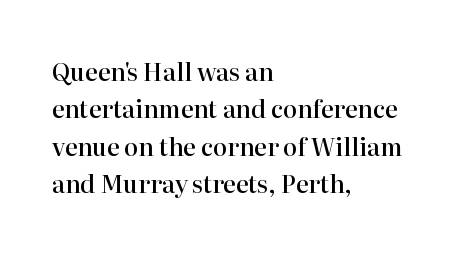
Summary of vertical rhythm: regular, with standard interline spacing. Do the letters lean? They stand straight. The passage is arranged the way most books set body copy — flush left. Bare-footed words on every line. The gaps between neighbouring characters are ordinary and unremarkable.
